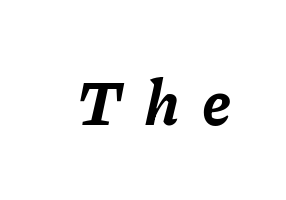
The image shows 63 px bold type, italic (leaning right); set unusually wide letter spacing (+0.35 em), not underlined; low stroke contrast and a medium x-height.
